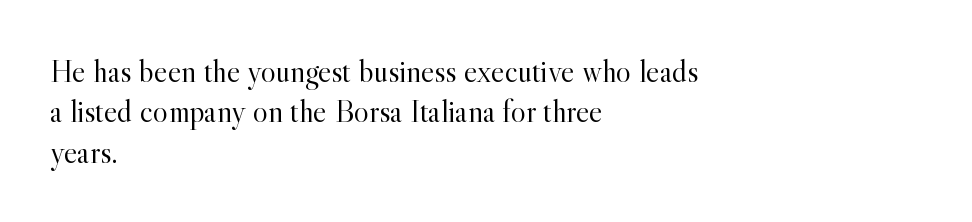
The image shows 32 px light serif type, upright; set left-aligned, normal line spacing (1.26x), normal letter spacing, not underlined; a small x-height.
